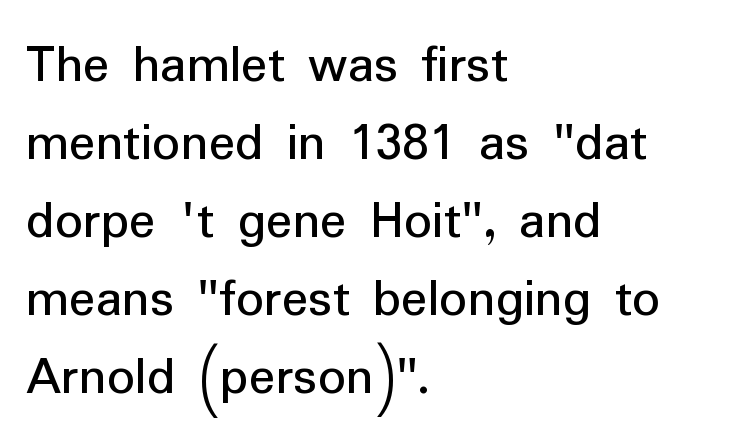
Q: Is the text bold? A: No.
Q: Is the text italic (slanted)? A: No, it is upright.
Q: Is the typeface a serif or a sans-serif typeface? A: Sans-serif.
Q: Is the text underlined? A: No.
Q: How is the paragraph aligned? A: Left-aligned.
Q: Is the spacing between letters normal or unusually wide? A: Normal.
Q: Is the spacing between lines tight, normal or loose? A: Normal.
Q: Width (condensed, normal, or wide)? A: Normal.
Q: Stroke contrast? A: Low.
Q: x-height? A: Medium.
Q: Monospaced? A: No.
